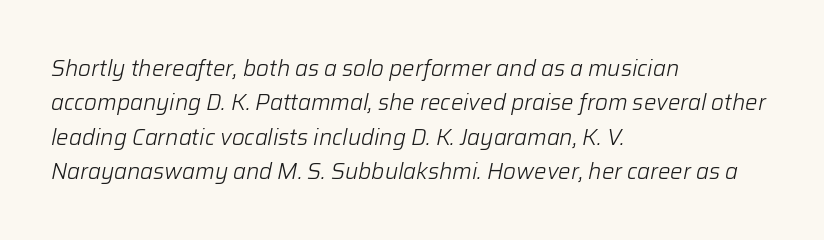
{"italic": "yes", "lean": "right", "slant_degrees": 12, "bold": "no", "underline": "no", "align": "left", "line_spacing": "normal", "line_spacing_ratio": 1.56, "letter_spacing": "normal", "letter_spacing_em": 0.0, "glyph_px": 22}
